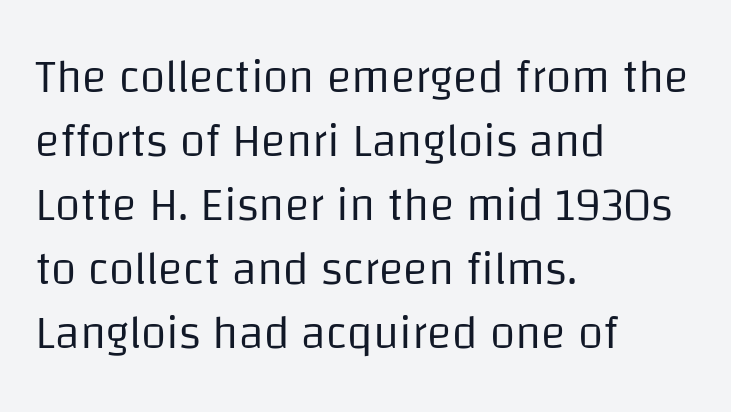
Nobody drew a line under any word here. Unlike a traditional serif, this face leaves its strokes unadorned. The gaps between neighbouring characters are ordinary and unremarkable. Do the characters align in a grid? No, the font is proportional. The rendering anchors every line to the left-hand side.
